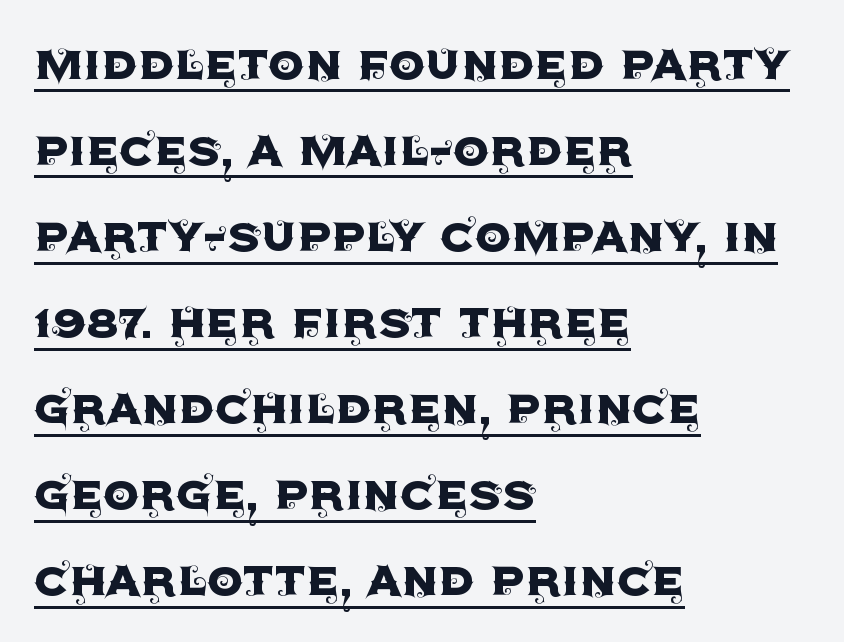
Here the designer chose a conventional face with non-uniform glyph widths. These lines keep a tight, regular rhythm from letter to letter. The designer left line spacing at the default. These lines are set flush left with a ragged right edge. The axis of the letterforms is exactly vertical.
